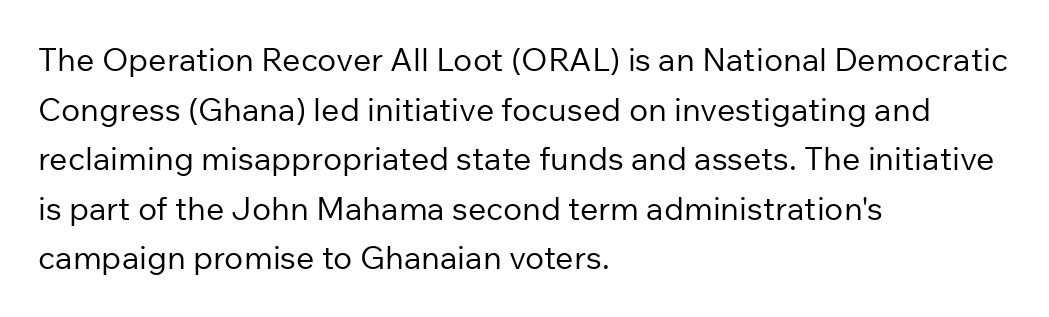
Q: Is the text bold? A: No.
Q: Is the text italic (slanted)? A: No, it is upright.
Q: Is the typeface a serif or a sans-serif typeface? A: Sans-serif.
Q: Is the text underlined? A: No.
Q: How is the paragraph aligned? A: Left-aligned.
Q: Is the spacing between letters normal or unusually wide? A: Normal.
Q: Is the spacing between lines tight, normal or loose? A: Normal.
Q: Width (condensed, normal, or wide)? A: Normal.
Q: Stroke contrast? A: Low.
Q: x-height? A: Medium.
Q: Monospaced? A: No.
